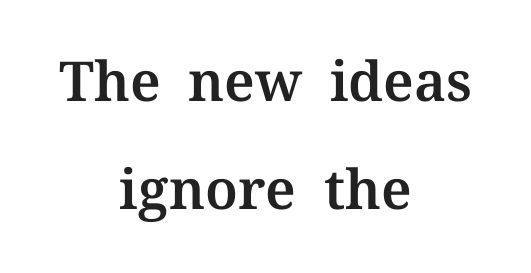
{"serif": "yes", "italic": "no", "width": "normal", "stroke_contrast": "medium", "x_height": "medium", "monospaced": "no", "underline": "no", "align": "center", "line_spacing": "loose", "line_spacing_ratio": 1.97, "letter_spacing": "normal", "letter_spacing_em": 0.0, "glyph_px": 55}
